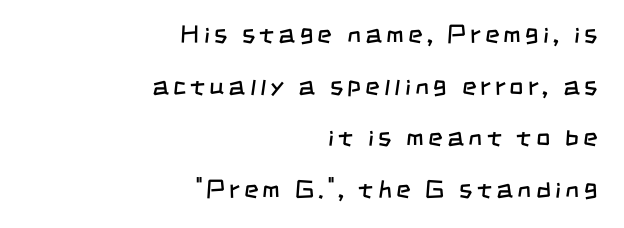
Q: Is the text bold? A: No.
Q: Is the text underlined? A: No.
Q: How is the paragraph aligned? A: Right-aligned.
Q: Is the spacing between lines tight, normal or loose? A: Loose.
